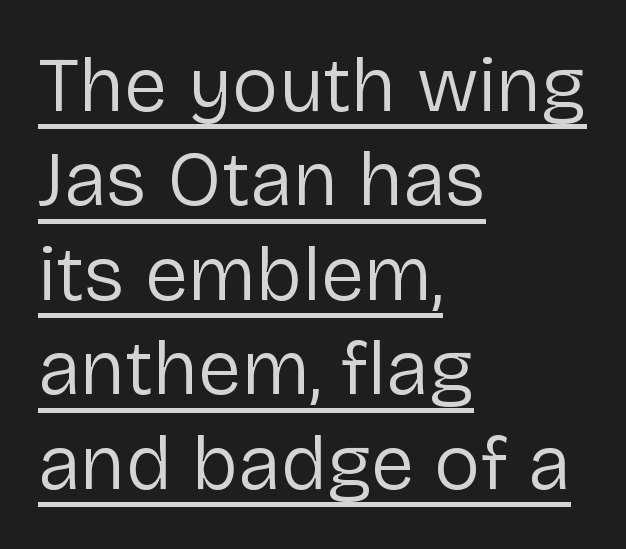
{"serif": "no", "italic": "no", "bold": "no", "weight": "regular", "width": "normal", "stroke_contrast": "low", "x_height": "medium", "monospaced": "no", "underline": "yes", "align": "left", "line_spacing_ratio": 1.21, "letter_spacing": "normal", "letter_spacing_em": 0.0, "glyph_px": 78}
